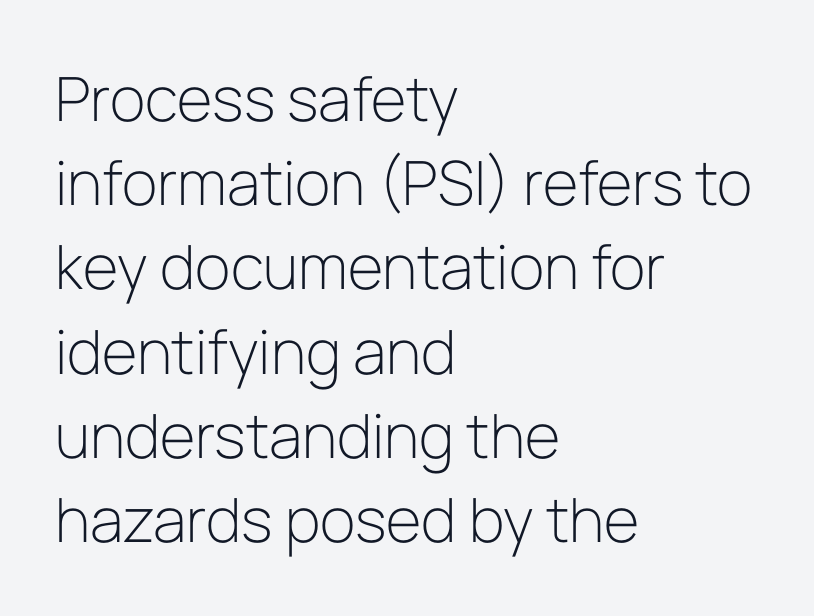
The image shows 61 px light sans-serif type, upright; set left-aligned, normal line spacing (1.38x), normal letter spacing, not underlined; low stroke contrast and a medium x-height.
